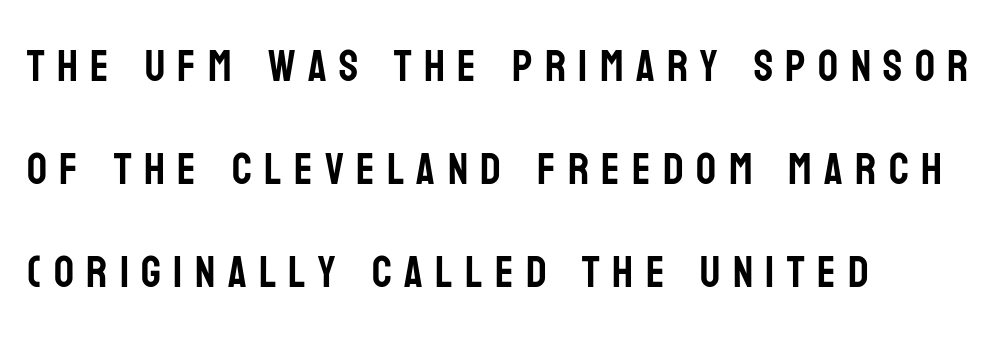
Just letters on the line, the space beneath them empty. This sample uses a sans-serif face. The lettering stays uniformly vertical, giving the passage a roman look. The rendering anchors every line to the left-hand side. You could not count columns in this text — the font is proportionally spaced. The designer dialed line spacing up above the default.
